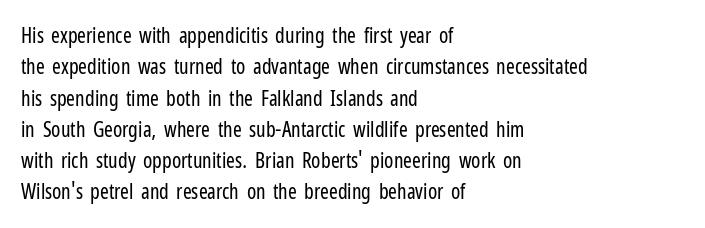
Q: Is the text bold? A: No.
Q: Is the text italic (slanted)? A: No, it is upright.
Q: Is the text underlined? A: No.
Q: How is the paragraph aligned? A: Left-aligned.
Q: Is the spacing between letters normal or unusually wide? A: Normal.
Q: Is the spacing between lines tight, normal or loose? A: Normal.
